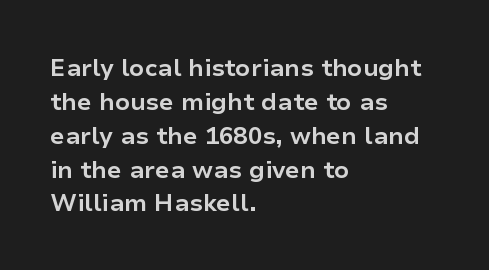
Q: Is the text bold? A: Yes.
Q: Is the text italic (slanted)? A: No, it is upright.
Q: Is the text underlined? A: No.
Q: How is the paragraph aligned? A: Left-aligned.
Q: Is the spacing between letters normal or unusually wide? A: Normal.
Q: Is the spacing between lines tight, normal or loose? A: Normal.
